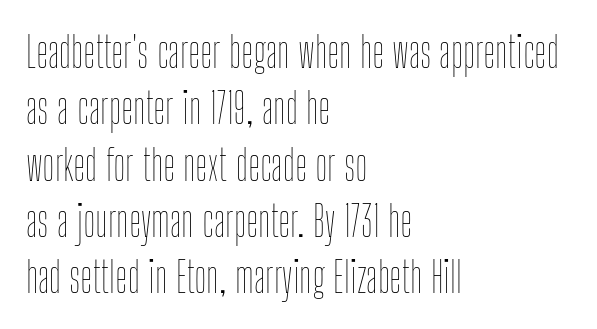
Q: Is the text bold? A: No.
Q: Is the text italic (slanted)? A: No, it is upright.
Q: Is the text underlined? A: No.
Q: How is the paragraph aligned? A: Left-aligned.
Q: Is the spacing between letters normal or unusually wide? A: Normal.
Q: Is the spacing between lines tight, normal or loose? A: Normal.
Q: Width (condensed, normal, or wide)? A: Condensed.
Q: Stroke contrast? A: Low.
Q: x-height? A: Medium.
Q: Monospaced? A: No.
